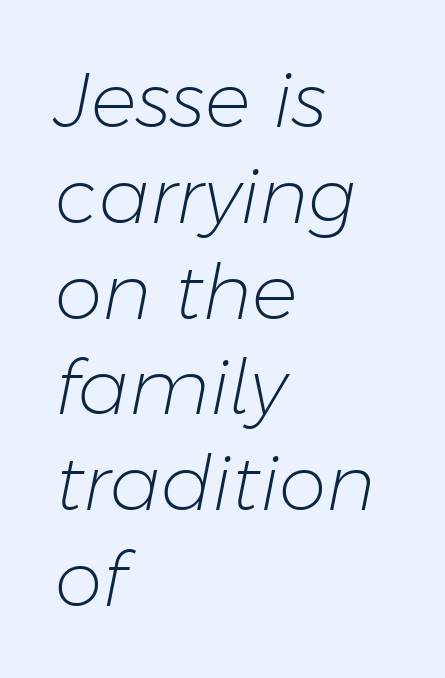
{"italic": "yes", "lean": "right", "slant_degrees": 11, "bold": "no", "weight": "light", "width": "normal", "stroke_contrast": "low", "x_height": "medium", "monospaced": "no", "underline": "no", "align": "left", "line_spacing": "normal", "line_spacing_ratio": 1.26, "letter_spacing": "normal", "letter_spacing_em": 0.0, "glyph_px": 76}
